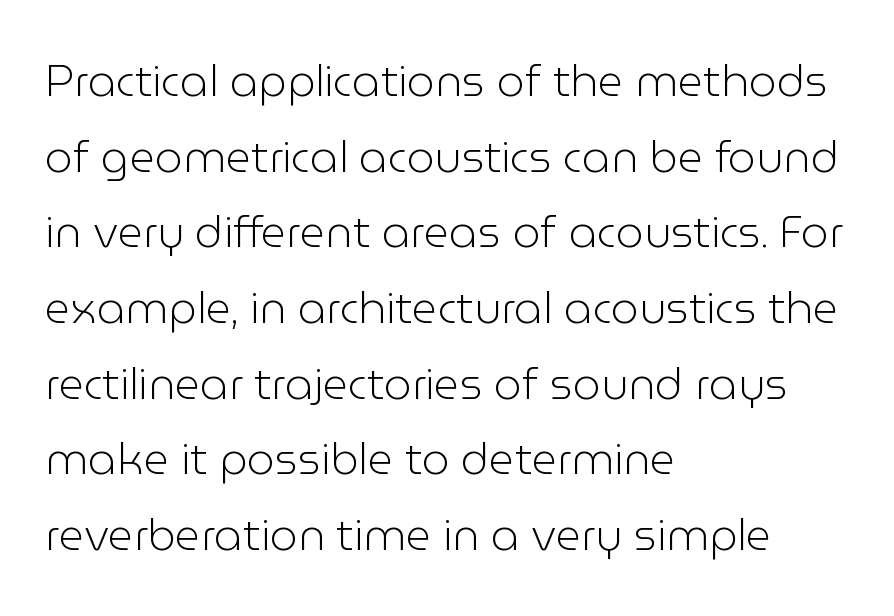
The letters look calm and open, with moderate or lighter stems. Layout note: lines flush left. Nope, not italic — everything's standing straight. No extra tracking has been applied to these lines.
